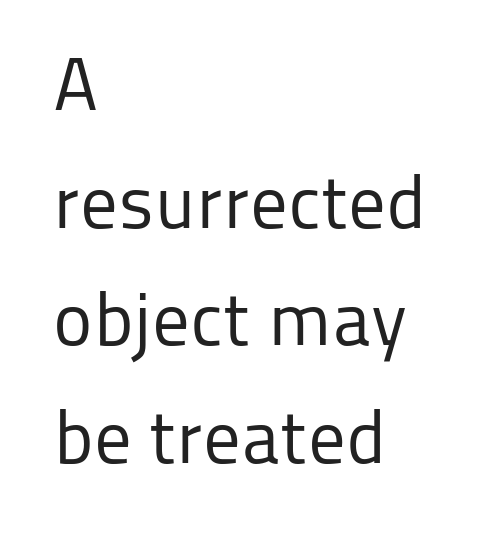
{"serif": "no", "italic": "no", "bold": "no", "weight": "regular", "width": "normal", "stroke_contrast": "low", "x_height": "medium", "monospaced": "no", "underline": "no", "align": "left", "line_spacing": "normal", "line_spacing_ratio": 1.57, "letter_spacing": "normal", "letter_spacing_em": 0.0, "glyph_px": 75}
